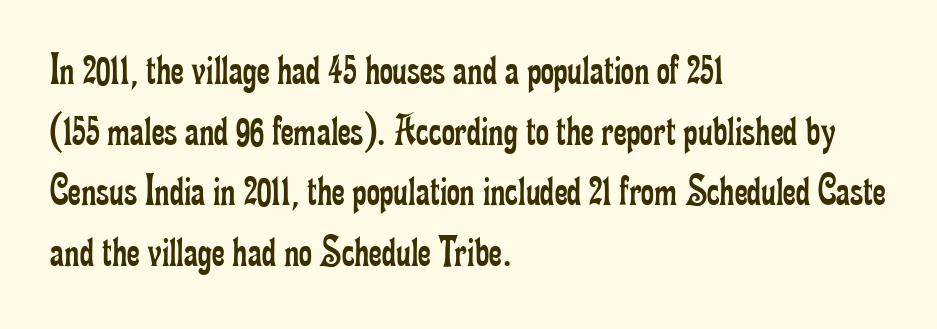
{"serif": "yes", "italic": "no", "bold": "no", "weight": "regular", "width": "condensed", "stroke_contrast": "low", "x_height": "small", "monospaced": "no", "underline": "no", "align": "left", "line_spacing": "normal", "line_spacing_ratio": 1.35, "letter_spacing": "normal", "letter_spacing_em": 0.0, "glyph_px": 45}
